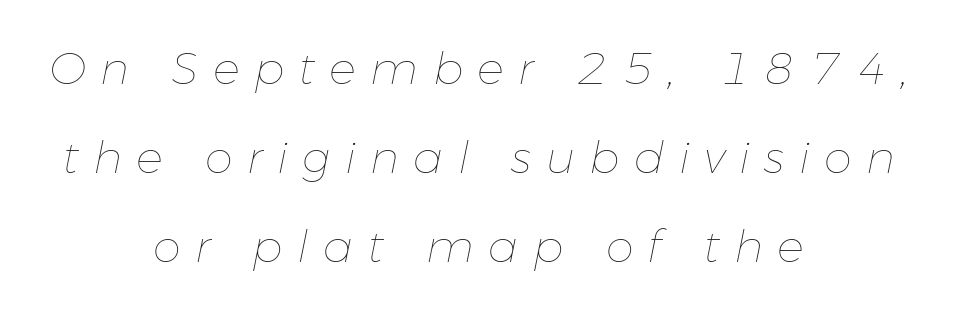
Q: Is the text bold? A: No.
Q: Is the text italic (slanted)? A: Yes, it leans right by about 11 degrees.
Q: Is the text underlined? A: No.
Q: How is the paragraph aligned? A: Centered.
Q: Is the spacing between letters normal or unusually wide? A: Unusually wide.
Q: Is the spacing between lines tight, normal or loose? A: Loose.
Q: Width (condensed, normal, or wide)? A: Normal.
Q: Stroke contrast? A: Low.
Q: x-height? A: Medium.
Q: Monospaced? A: No.
